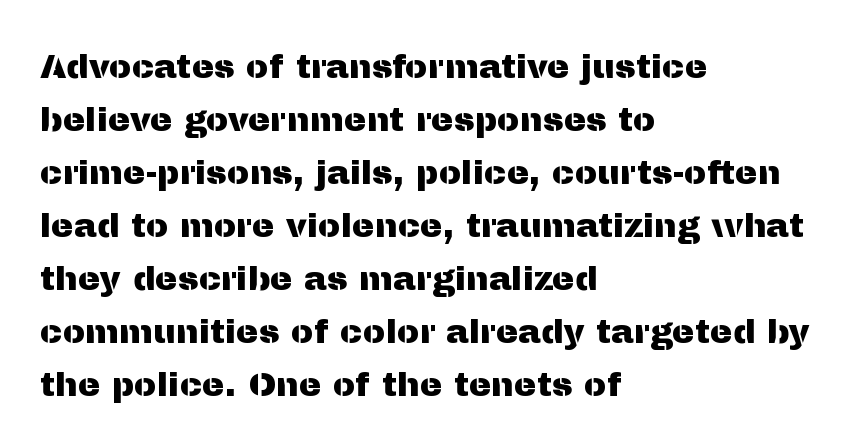
Q: Is the text italic (slanted)? A: No, it is upright.
Q: Is the typeface a serif or a sans-serif typeface? A: Sans-serif.
Q: Is the text underlined? A: No.
Q: How is the paragraph aligned? A: Left-aligned.
Q: Is the spacing between letters normal or unusually wide? A: Normal.
Q: Is the spacing between lines tight, normal or loose? A: Normal.
Q: Width (condensed, normal, or wide)? A: Normal.
Q: Stroke contrast? A: Medium.
Q: x-height? A: Medium.
Q: Monospaced? A: No.
